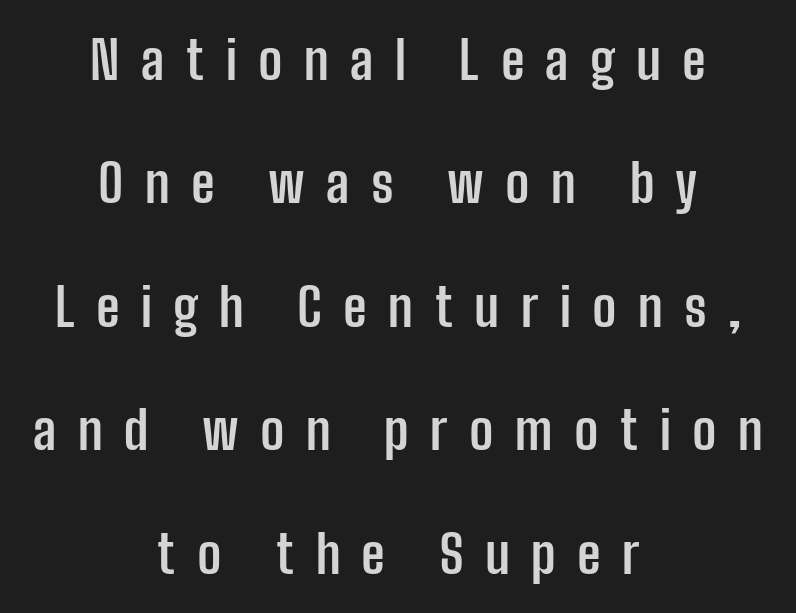
You can tell it's not italic because the verticals are truly vertical. If you measured baseline to baseline, you'd find a long distance. Bold? Absolutely — the strokes are thick and heavy. Spacing verdict: proportional, widths tailored to each character. The letterforms stand isolated, each surrounded by extra space.
